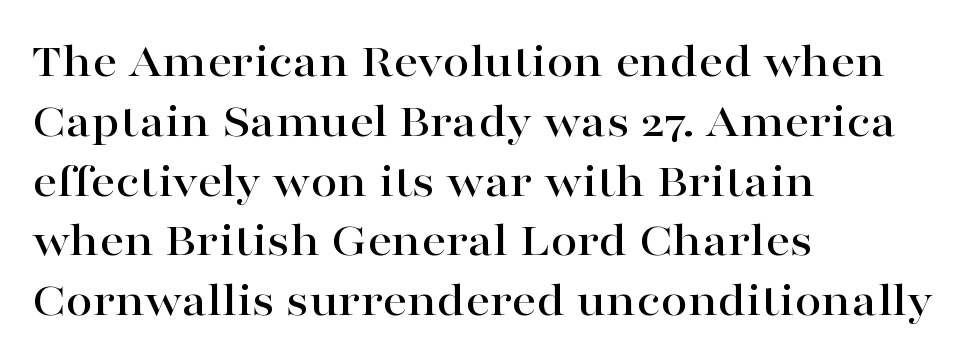
{"serif": "yes", "italic": "no", "width": "wide", "stroke_contrast": "high", "x_height": "medium", "monospaced": "no", "underline": "no", "align": "left", "line_spacing_ratio": 1.22, "letter_spacing": "normal", "letter_spacing_em": 0.0, "glyph_px": 49}
